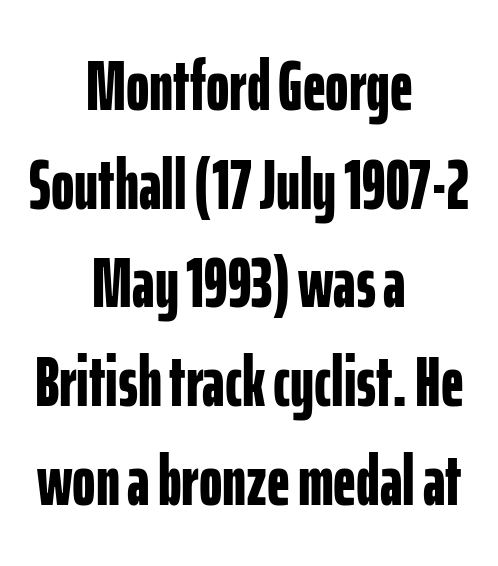
{"serif": "no", "italic": "no", "bold": "yes", "weight": "bold", "width": "condensed", "stroke_contrast": "low", "x_height": "medium", "monospaced": "no", "underline": "no", "align": "center", "line_spacing": "normal", "line_spacing_ratio": 1.39, "letter_spacing": "normal", "letter_spacing_em": 0.0, "glyph_px": 71}
